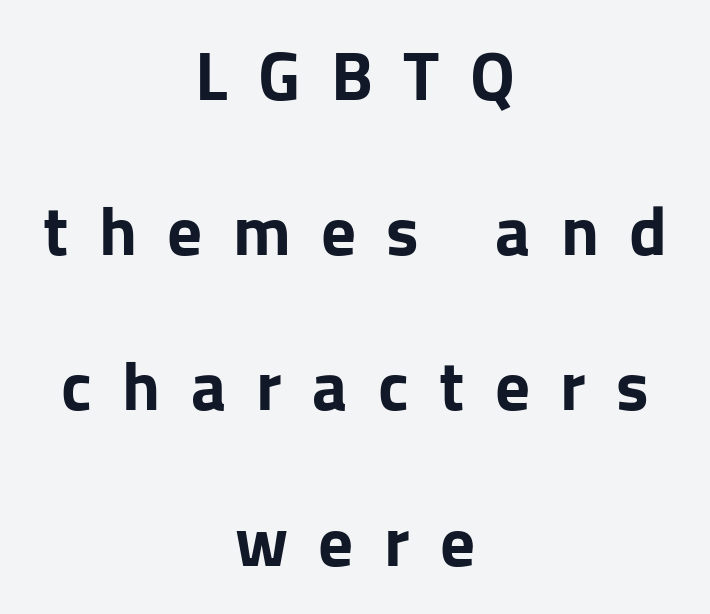
{"serif": "no", "italic": "no", "bold": "yes", "weight": "bold", "width": "normal", "stroke_contrast": "low", "x_height": "medium", "monospaced": "no", "underline": "no", "align": "center", "line_spacing": "loose", "line_spacing_ratio": 2.25, "letter_spacing": "wide", "letter_spacing_em": 0.44, "glyph_px": 69}
